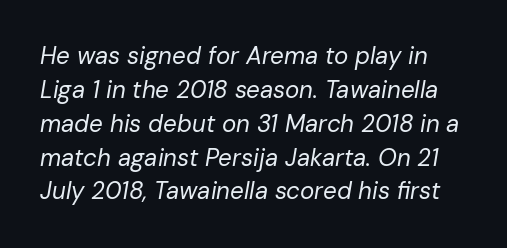
The image shows 24 px text type, italic (leaning right); set normal line spacing (1.41x), normal letter spacing, not underlined.
